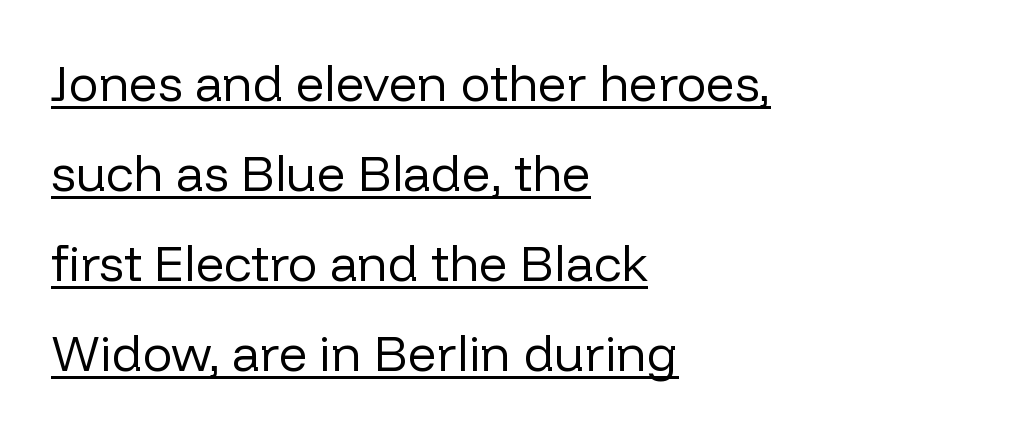
The image shows 50 px regular-weight sans-serif type, upright; set left-aligned, line spacing 1.8x, normal letter spacing, underlined; low stroke contrast and a medium x-height.
